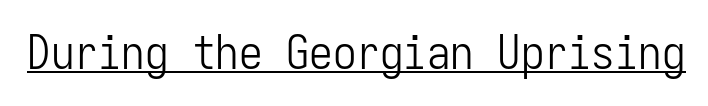
{"serif": "no", "italic": "no", "bold": "no", "weight": "light", "width": "condensed", "stroke_contrast": "low", "x_height": "medium", "monospaced": "yes", "underline": "yes", "letter_spacing": "normal", "letter_spacing_em": 0.0, "glyph_px": 47}
